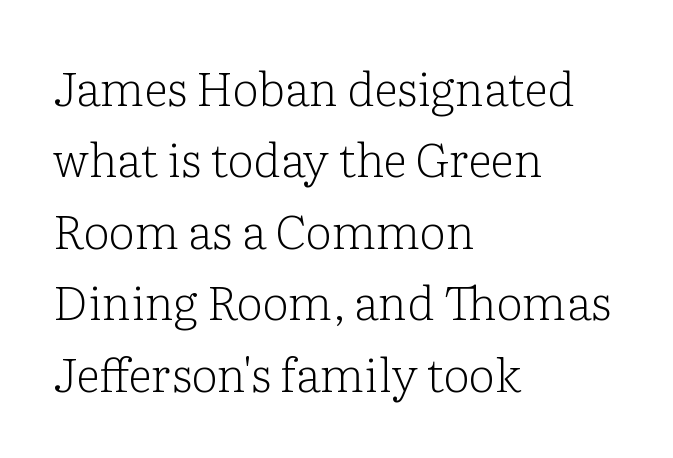
Q: Is the text bold? A: No.
Q: Is the text italic (slanted)? A: No, it is upright.
Q: Is the typeface a serif or a sans-serif typeface? A: Serif.
Q: Is the text underlined? A: No.
Q: How is the paragraph aligned? A: Left-aligned.
Q: Is the spacing between letters normal or unusually wide? A: Normal.
Q: Is the spacing between lines tight, normal or loose? A: Normal.
Q: Width (condensed, normal, or wide)? A: Normal.
Q: Stroke contrast? A: Low.
Q: x-height? A: Medium.
Q: Monospaced? A: No.
